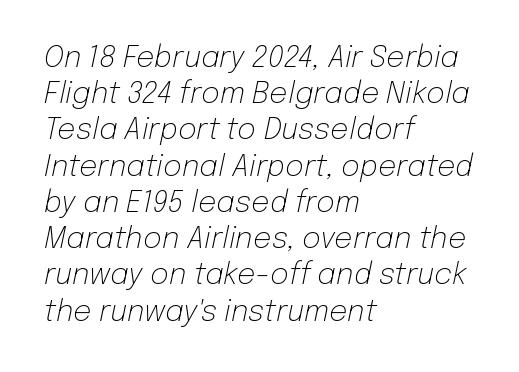
The image shows 29 px light type, italic (leaning right); set left-aligned, normal line spacing (1.25x), normal letter spacing, not underlined; low stroke contrast and a medium x-height.
